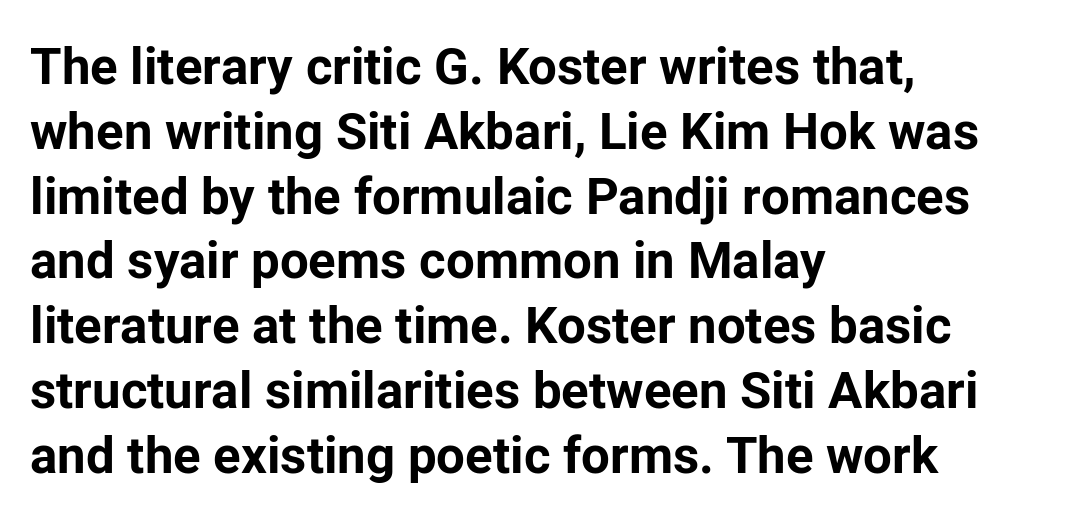
Spacing verdict: proportional, widths tailored to each character. Letters rest on an invisible, unmarked baseline. This sample is left-justified, so line endings fall wherever the words run out. Horizontal bands of white between lines are of average thickness. Unlike italic type, these characters show no tilt at all.
